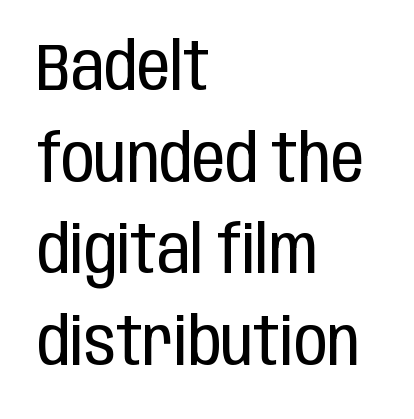
{"serif": "no", "italic": "no", "bold": "no", "weight": "regular", "width": "condensed", "stroke_contrast": "low", "x_height": "large", "monospaced": "no", "underline": "no", "align": "left", "line_spacing": "normal", "line_spacing_ratio": 1.39, "letter_spacing": "normal", "letter_spacing_em": 0.0, "glyph_px": 66}
